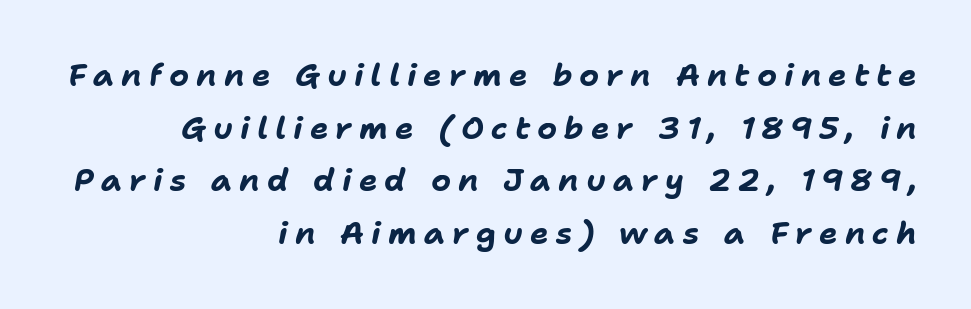
This rendering features lettering with no underline. The face used here has a pronounced slope to its letters. You could not count columns in this text — the font is proportionally spaced. Chunky letters — that's bold for sure. The gaps between neighbouring characters are conspicuously large.
